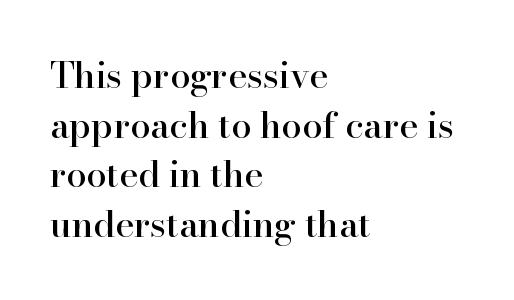
Q: Is the text italic (slanted)? A: No, it is upright.
Q: Is the typeface a serif or a sans-serif typeface? A: Serif.
Q: Is the text underlined? A: No.
Q: How is the paragraph aligned? A: Left-aligned.
Q: Is the spacing between letters normal or unusually wide? A: Normal.
Q: Is the spacing between lines tight, normal or loose? A: Normal.
Q: Width (condensed, normal, or wide)? A: Normal.
Q: Stroke contrast? A: High.
Q: x-height? A: Small.
Q: Monospaced? A: No.
